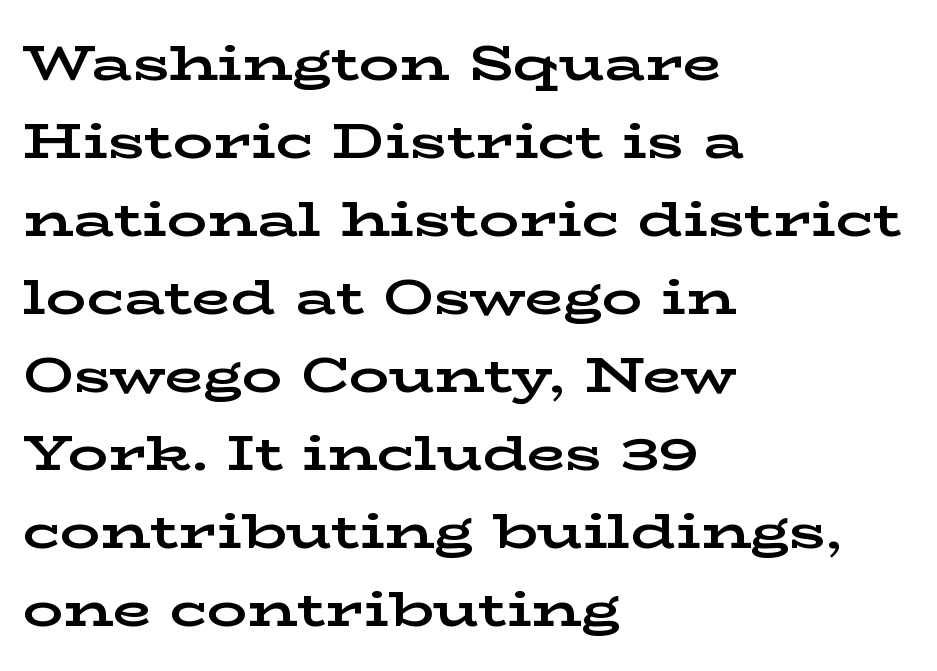
The image shows 50 px bold, wide serif type, upright; set left-aligned, normal line spacing (1.56x), normal letter spacing, not underlined; low stroke contrast and a medium x-height.
